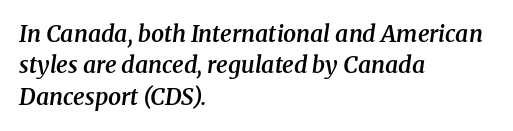
{"italic": "yes", "lean": "right", "slant_degrees": 8, "bold": "semi", "underline": "no", "align": "left", "line_spacing": "normal", "line_spacing_ratio": 1.36, "letter_spacing": "normal", "letter_spacing_em": 0.0, "glyph_px": 23}
